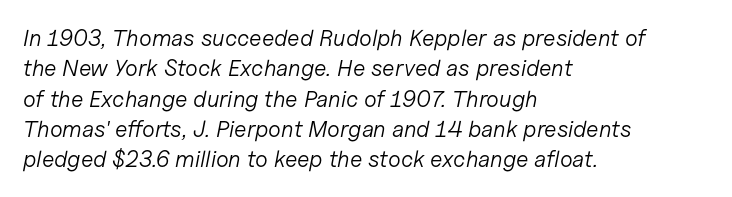
Q: Is the text bold? A: No.
Q: Is the text italic (slanted)? A: Yes, it leans right by about 11 degrees.
Q: Is the text underlined? A: No.
Q: How is the paragraph aligned? A: Left-aligned.
Q: Is the spacing between letters normal or unusually wide? A: Normal.
Q: Is the spacing between lines tight, normal or loose? A: Normal.
